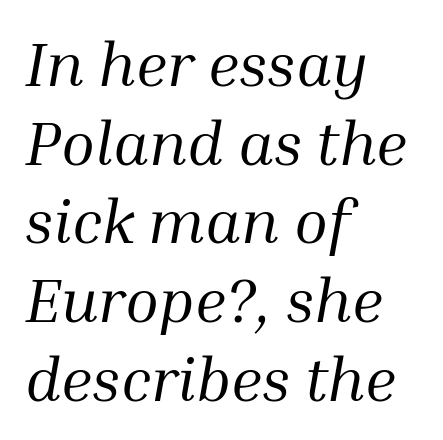
The image shows 62 px regular-weight serif type, italic (leaning right); set left-aligned, normal line spacing (1.27x), normal letter spacing, not underlined; medium stroke contrast and a medium x-height.
